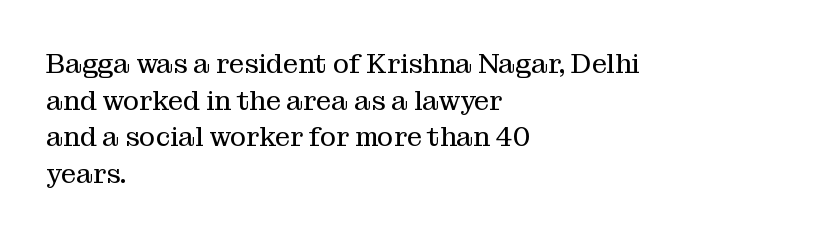
Q: Is the text bold? A: No.
Q: Is the text italic (slanted)? A: No, it is upright.
Q: Is the text underlined? A: No.
Q: How is the paragraph aligned? A: Left-aligned.
Q: Is the spacing between letters normal or unusually wide? A: Normal.
Q: Is the spacing between lines tight, normal or loose? A: Normal.
